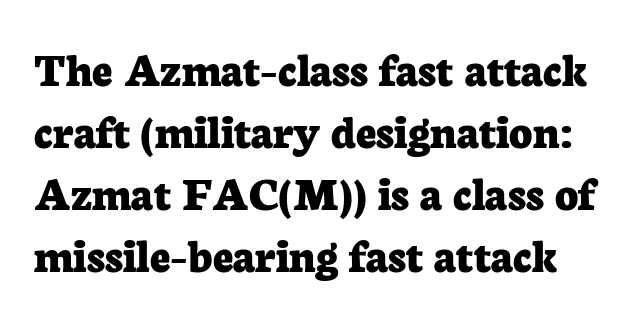
The image shows 50 px bold serif type, upright; set line spacing 1.24x, normal letter spacing, not underlined; low stroke contrast and a medium x-height.
